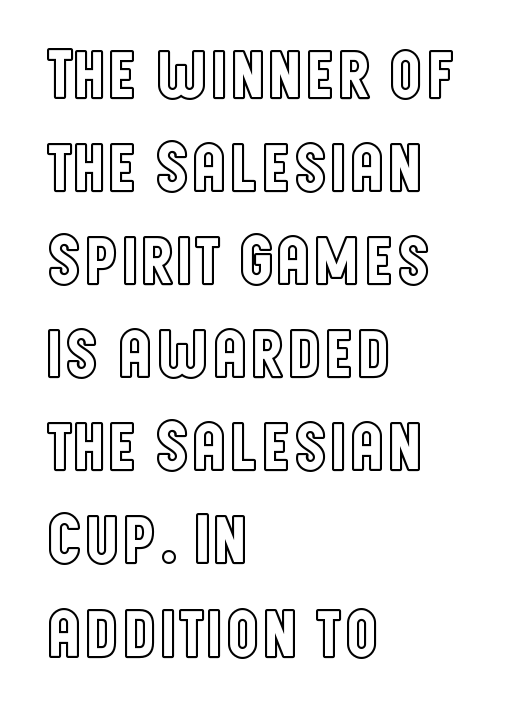
The image shows 70 px condensed type, upright; set left-aligned, normal line spacing (1.33x), normal letter spacing, not underlined; a large x-height.
